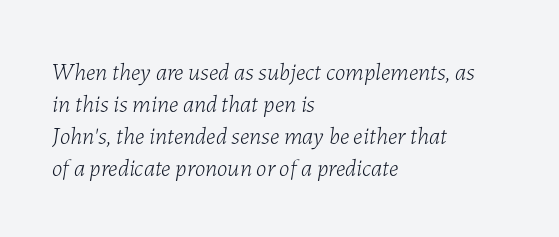
Heft: none added — not bold. Has an underline been added? It has not. The tracking reads as untouched default to a designer's eye. Tall strokes in this sample are angled rather than plumb. The lines are quadded left. The rows are spaced the way most documents space them.
